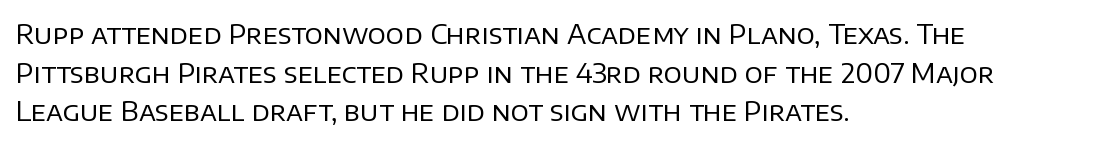
The image shows 27 px text type, upright; set left-aligned, normal line spacing (1.43x), normal letter spacing, not underlined.
